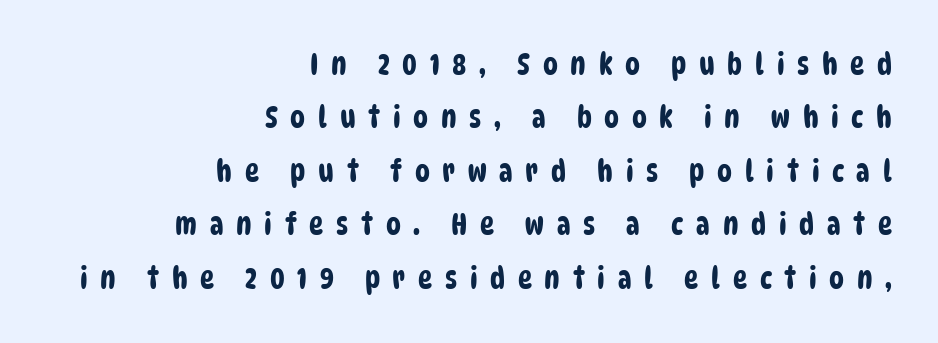
{"serif": "no", "width": "condensed", "stroke_contrast": "low", "x_height": "large", "monospaced": "no", "underline": "no", "align": "right", "line_spacing_ratio": 1.78, "letter_spacing": "wide", "letter_spacing_em": 0.42, "glyph_px": 30}
